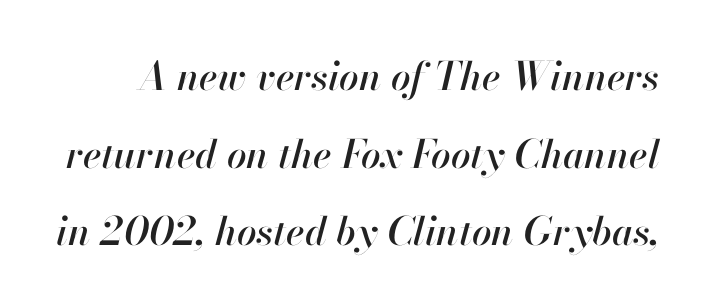
Q: Is the text italic (slanted)? A: Yes, it leans right by about 13 degrees.
Q: Is the text underlined? A: No.
Q: Is the spacing between letters normal or unusually wide? A: Normal.
Q: Is the spacing between lines tight, normal or loose? A: Loose.
Q: Width (condensed, normal, or wide)? A: Normal.
Q: Stroke contrast? A: High.
Q: x-height? A: Small.
Q: Monospaced? A: No.
